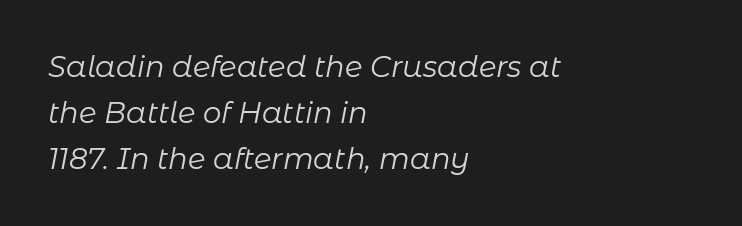
Q: Is the text bold? A: No.
Q: Is the text italic (slanted)? A: Yes, it leans right by about 11 degrees.
Q: Is the text underlined? A: No.
Q: How is the paragraph aligned? A: Left-aligned.
Q: Is the spacing between letters normal or unusually wide? A: Normal.
Q: Is the spacing between lines tight, normal or loose? A: Normal.
Q: Width (condensed, normal, or wide)? A: Normal.
Q: Stroke contrast? A: Low.
Q: x-height? A: Medium.
Q: Monospaced? A: No.
